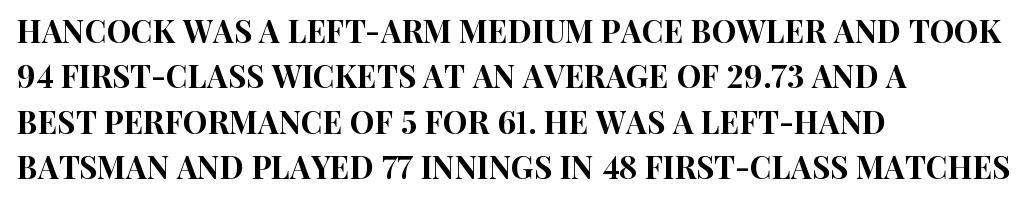
{"serif": "no", "italic": "no", "width": "condensed", "stroke_contrast": "high", "x_height": "large", "monospaced": "no", "underline": "no", "align": "left", "line_spacing": "normal", "line_spacing_ratio": 1.46, "letter_spacing": "normal", "letter_spacing_em": 0.0, "glyph_px": 31}
